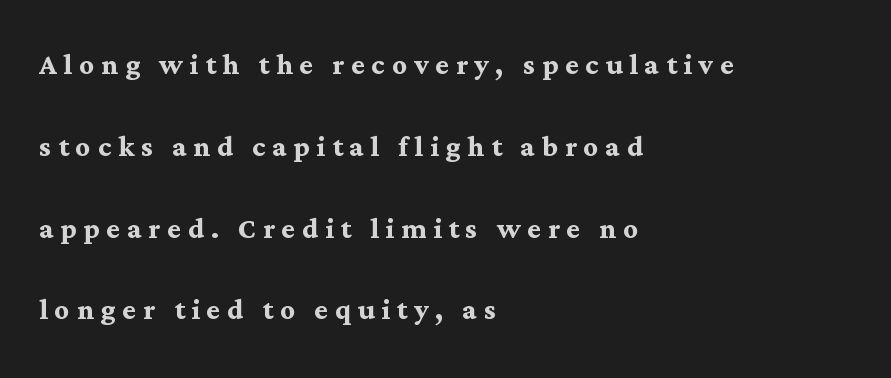
Q: Is the text bold? A: Yes.
Q: Is the text italic (slanted)? A: No, it is upright.
Q: Is the typeface a serif or a sans-serif typeface? A: Serif.
Q: Is the text underlined? A: No.
Q: How is the paragraph aligned? A: Left-aligned.
Q: Is the spacing between lines tight, normal or loose? A: Loose.
Q: Width (condensed, normal, or wide)? A: Normal.
Q: Stroke contrast? A: Medium.
Q: x-height? A: Medium.
Q: Monospaced? A: No.
